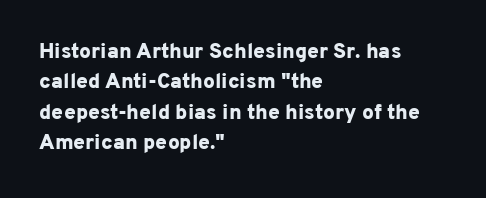
Q: Is the text bold? A: Yes.
Q: Is the text italic (slanted)? A: No, it is upright.
Q: Is the text underlined? A: No.
Q: How is the paragraph aligned? A: Left-aligned.
Q: Is the spacing between letters normal or unusually wide? A: Normal.
Q: Is the spacing between lines tight, normal or loose? A: Normal.
